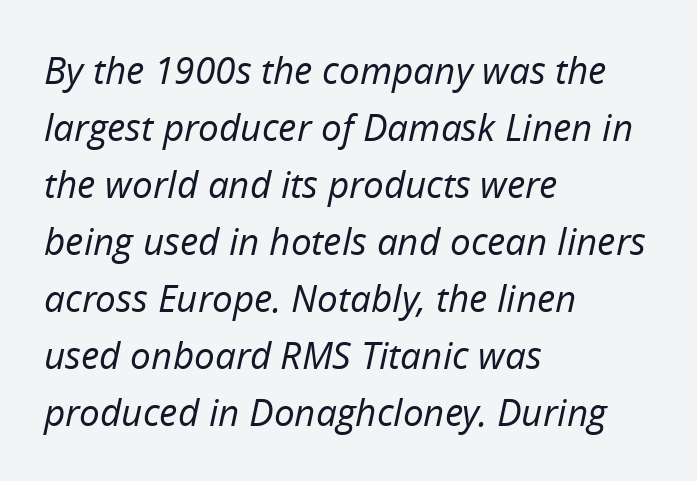
The letters sit at their default tracking, neither squeezed nor spread. The strip under each line holds only bare page. The glyphs look as if they've been sheared to an angle. You could not count columns in this text — the font is proportionally spaced.
